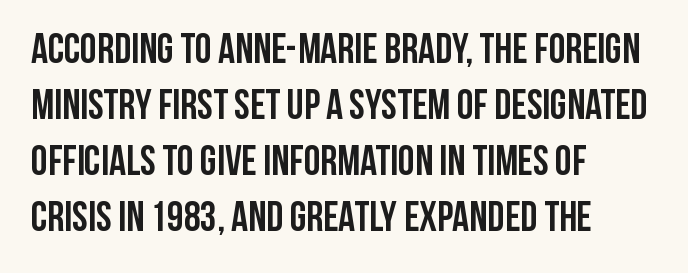
The image shows 42 px semibold, condensed sans-serif type, upright; set left-aligned, normal line spacing (1.33x), normal letter spacing, not underlined; low stroke contrast and a large x-height.
